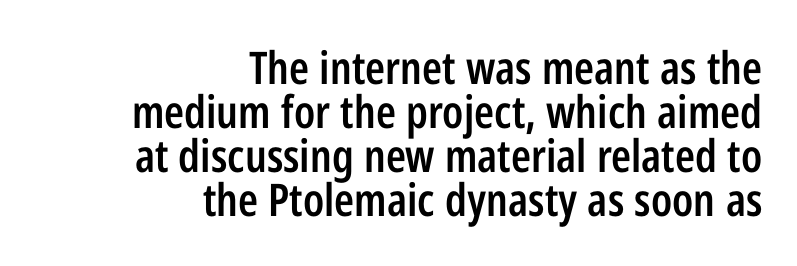
Here the designer chose a conventional face with non-uniform glyph widths. The font family rendered here belongs to the sans-serif group. Notice the strokes are somewhat thickened but not fully heavy: this is a semibold. Do the letters lean? They stand straight. The ragged edge is on the left, which tells us the setting is flush right. Interline gaps are noticeably narrow in this sample.
